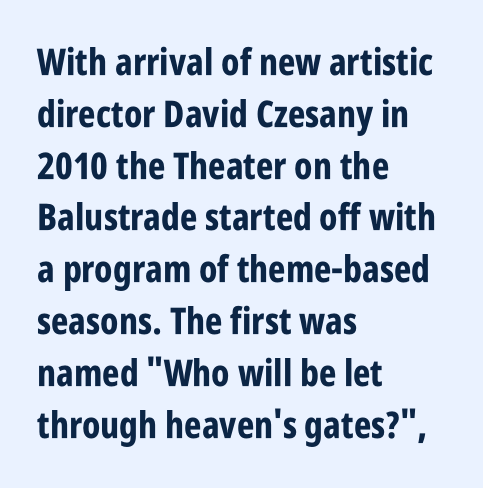
As a designer I'd log this as weight 700, bold. Spacing verdict: proportional, widths tailored to each character. Is the letter spacing exaggerated? No — it looks like the ordinary default. It's the straight-up-and-down kind of type. The rendering uses a moderate line-height, typical for paragraphs. Visually the block forms a straight wall on the left and a jagged coastline on the right.
